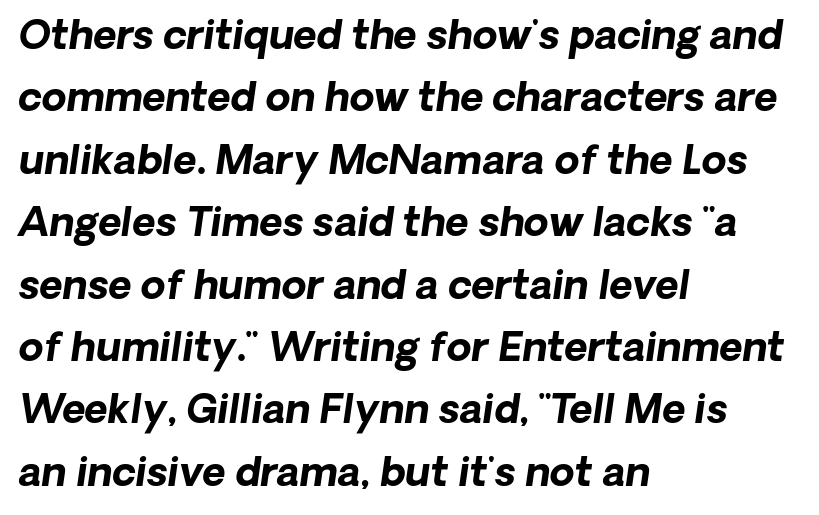
The image shows 40 px bold sans-serif type; set left-aligned, normal line spacing (1.56x), normal letter spacing, not underlined; low stroke contrast and a medium x-height.
